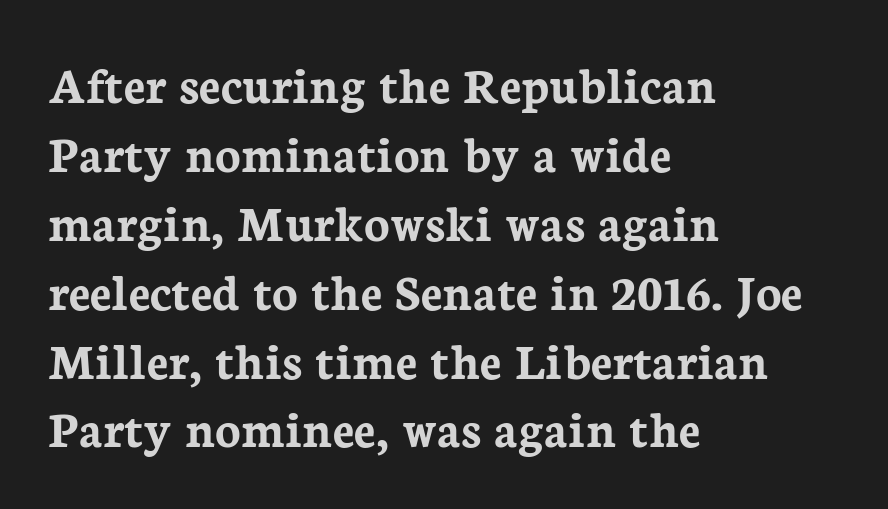
Q: Is the text bold? A: Yes.
Q: Is the text italic (slanted)? A: No, it is upright.
Q: Is the typeface a serif or a sans-serif typeface? A: Serif.
Q: Is the text underlined? A: No.
Q: How is the paragraph aligned? A: Left-aligned.
Q: Is the spacing between letters normal or unusually wide? A: Normal.
Q: Is the spacing between lines tight, normal or loose? A: Normal.
Q: Width (condensed, normal, or wide)? A: Normal.
Q: Stroke contrast? A: Low.
Q: x-height? A: Medium.
Q: Monospaced? A: No.
